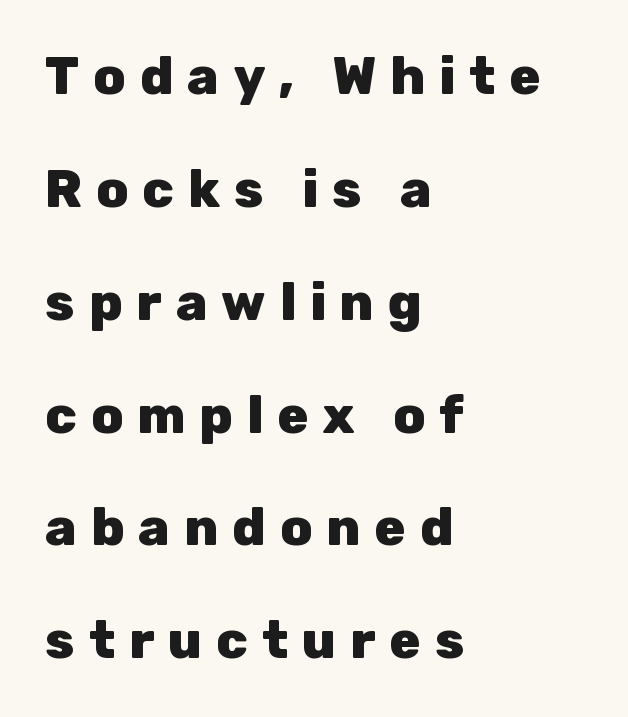
Q: Is the text bold? A: Yes.
Q: Is the text italic (slanted)? A: No, it is upright.
Q: Is the typeface a serif or a sans-serif typeface? A: Sans-serif.
Q: Is the text underlined? A: No.
Q: How is the paragraph aligned? A: Left-aligned.
Q: Is the spacing between letters normal or unusually wide? A: Unusually wide.
Q: Is the spacing between lines tight, normal or loose? A: Loose.
Q: Width (condensed, normal, or wide)? A: Normal.
Q: Stroke contrast? A: Low.
Q: x-height? A: Medium.
Q: Monospaced? A: No.
